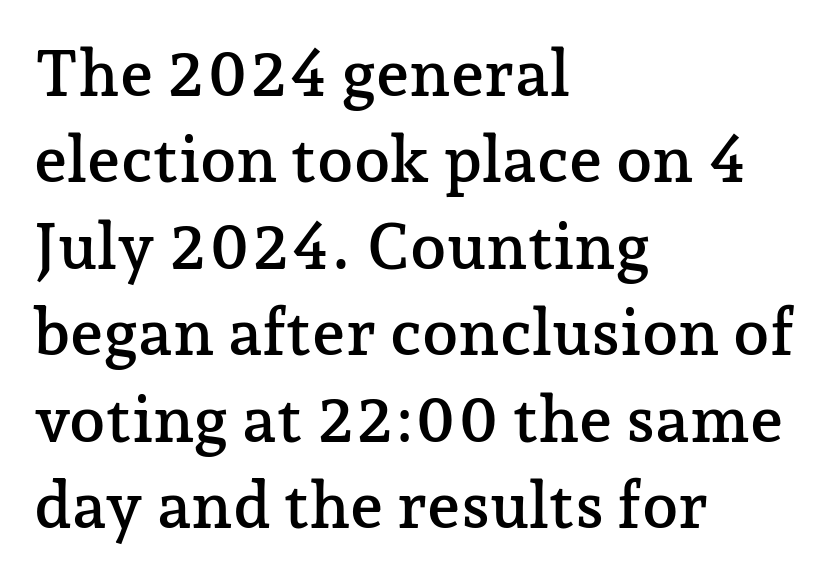
{"serif": "yes", "italic": "no", "width": "normal", "stroke_contrast": "low", "x_height": "medium", "monospaced": "no", "underline": "no", "align": "left", "line_spacing": "normal", "line_spacing_ratio": 1.33, "letter_spacing": "normal", "letter_spacing_em": 0.0, "glyph_px": 65}
